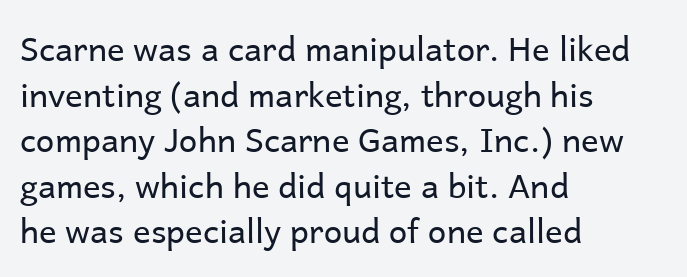
Q: Is the text bold? A: No.
Q: Is the text italic (slanted)? A: No, it is upright.
Q: Is the typeface a serif or a sans-serif typeface? A: Sans-serif.
Q: Is the text underlined? A: No.
Q: How is the paragraph aligned? A: Left-aligned.
Q: Is the spacing between letters normal or unusually wide? A: Normal.
Q: Is the spacing between lines tight, normal or loose? A: Normal.
Q: Width (condensed, normal, or wide)? A: Normal.
Q: Stroke contrast? A: Low.
Q: x-height? A: Medium.
Q: Monospaced? A: No.
